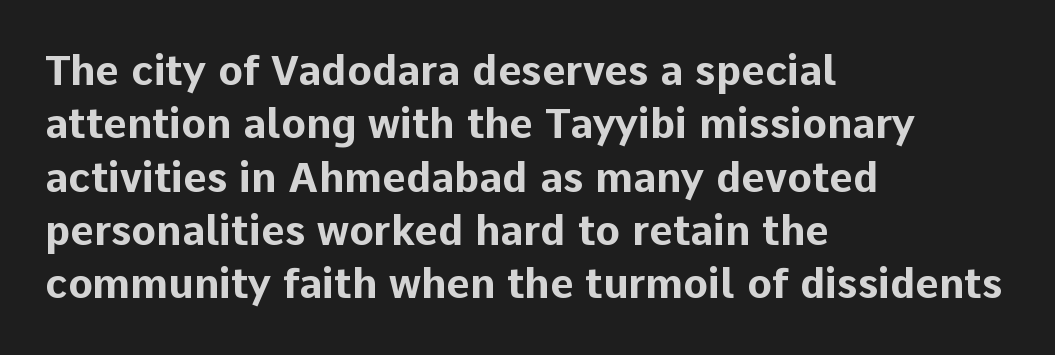
The image shows 41 px bold sans-serif type, upright; set left-aligned, normal line spacing (1.3x), normal letter spacing, not underlined; low stroke contrast and a medium x-height.
